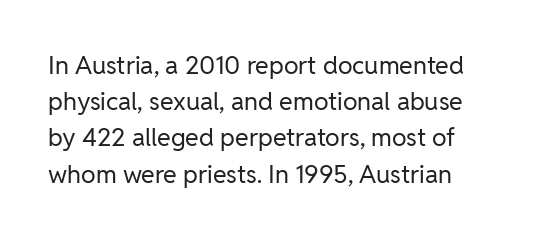
{"italic": "no", "bold": "no", "underline": "no", "line_spacing": "normal", "line_spacing_ratio": 1.45, "letter_spacing": "normal", "letter_spacing_em": 0.0, "glyph_px": 25}
